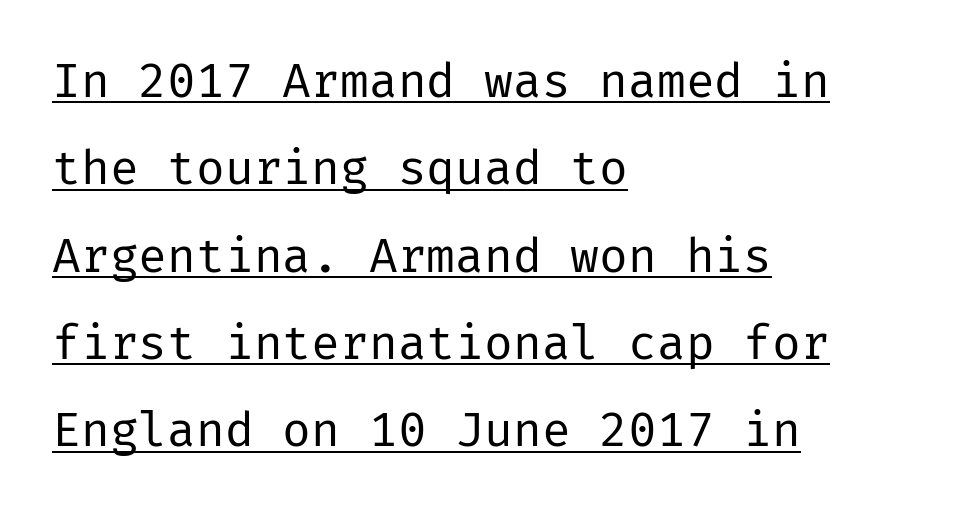
{"serif": "no", "italic": "no", "bold": "no", "weight": "regular", "width": "normal", "stroke_contrast": "low", "x_height": "medium", "underline": "yes", "align": "left", "line_spacing_ratio": 1.82, "letter_spacing": "normal", "letter_spacing_em": 0.0, "glyph_px": 48}
